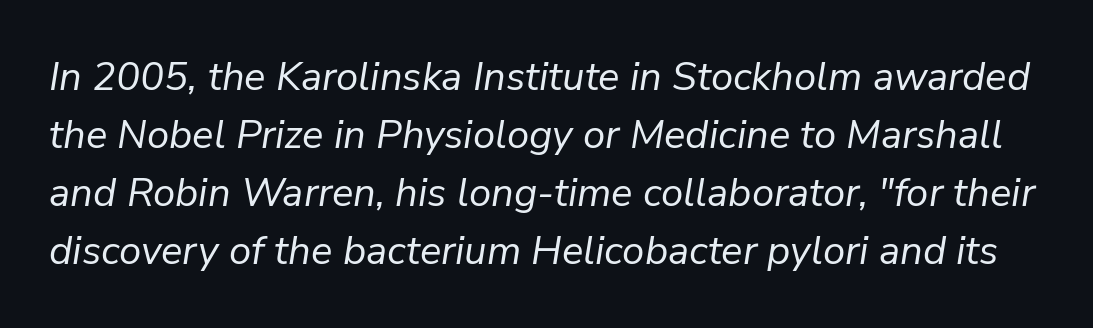
{"italic": "yes", "lean": "right", "slant_degrees": 9, "bold": "no", "weight": "regular", "width": "normal", "stroke_contrast": "low", "x_height": "medium", "monospaced": "no", "underline": "no", "line_spacing": "normal", "line_spacing_ratio": 1.45, "letter_spacing": "normal", "letter_spacing_em": 0.0, "glyph_px": 40}
